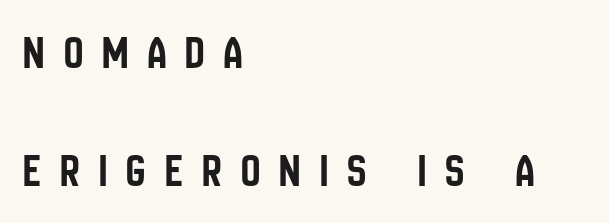
Leading is clearly above the norm, producing a sparse column. Visually the block forms a straight wall on the left and a jagged coastline on the right. Each letter's strokes conclude bluntly, with no projecting serifs. Think of a printed novel: that variable character pitch is what you see here. The gaps between neighbouring characters are conspicuously large. The type sits square on the baseline with zero lean.
